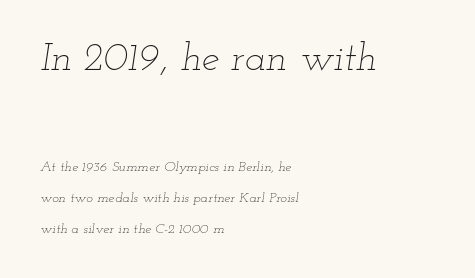
Where is the straight margin? On the left. Type without underlining. Stroke thickness stays within the range of a standard reading face or lighter. Tall strokes in this sample are angled rather than plumb.
